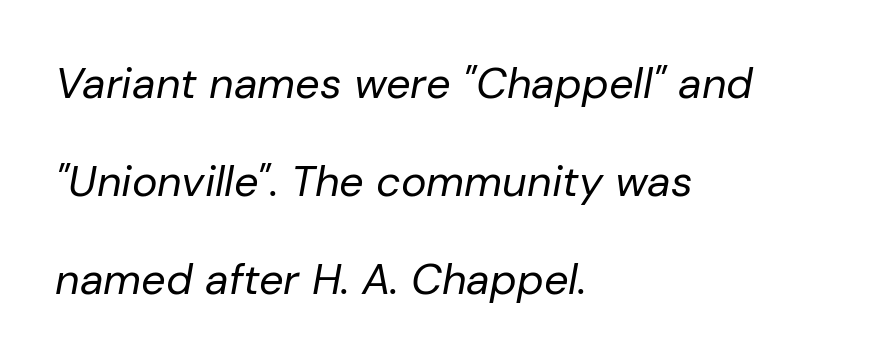
The image shows 43 px regular-weight type, italic (leaning right); set left-aligned, loose line spacing (2.28x), normal letter spacing, not underlined; low stroke contrast and a medium x-height.
